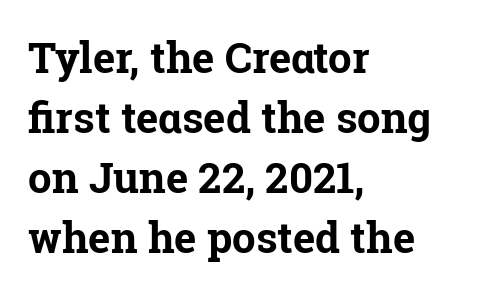
The image shows 42 px bold serif type, upright; set left-aligned, normal line spacing (1.43x), normal letter spacing, not underlined; low stroke contrast and a medium x-height.
